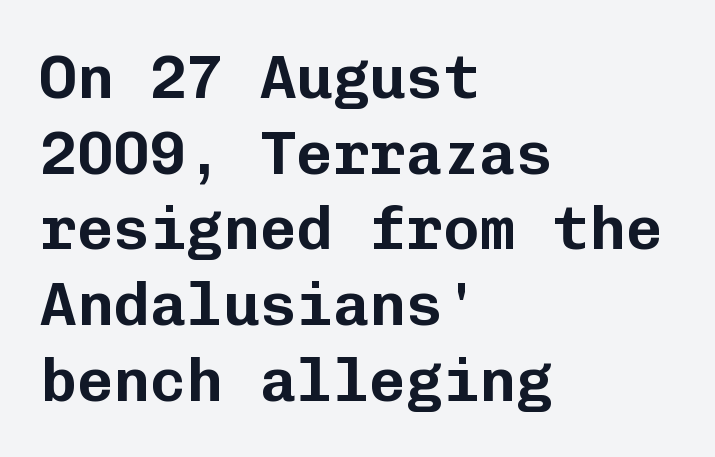
{"serif": "no", "italic": "no", "width": "normal", "stroke_contrast": "low", "x_height": "medium", "monospaced": "yes", "underline": "no", "align": "left", "line_spacing_ratio": 1.24, "letter_spacing": "normal", "letter_spacing_em": 0.0, "glyph_px": 61}
